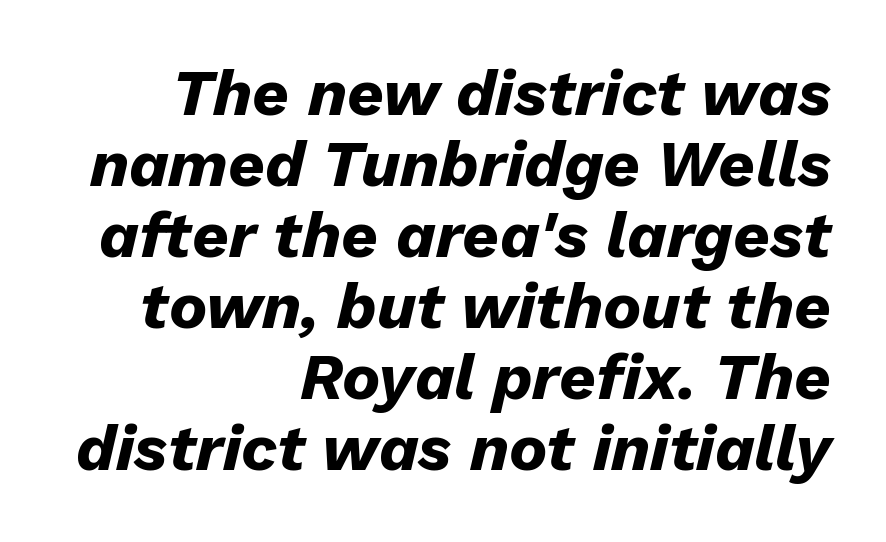
The image shows 64 px heavy type, italic (leaning right); set right-aligned, tight line spacing (1.11x), normal letter spacing, not underlined; low stroke contrast and a medium x-height.
